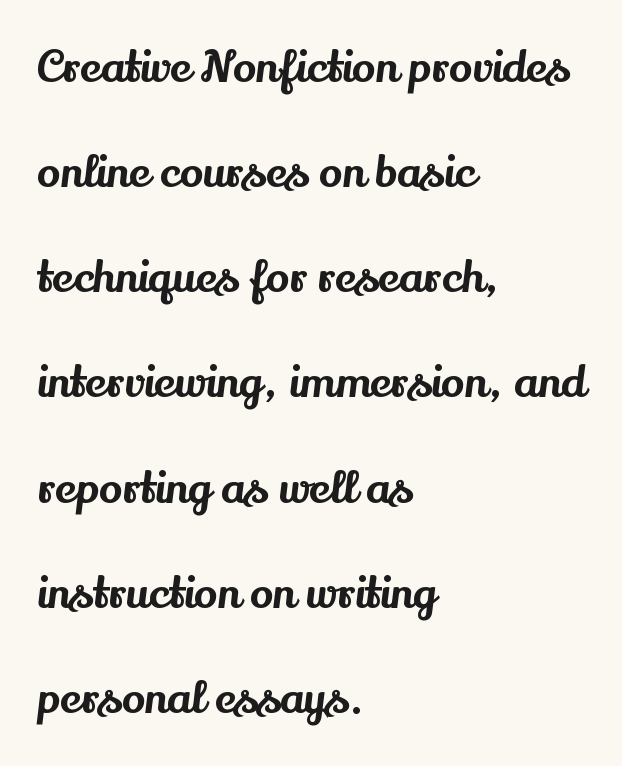
Q: Is the text italic (slanted)? A: Yes.
Q: Is the typeface a serif or a sans-serif typeface? A: Serif.
Q: Is the text underlined? A: No.
Q: How is the paragraph aligned? A: Left-aligned.
Q: Is the spacing between letters normal or unusually wide? A: Normal.
Q: Is the spacing between lines tight, normal or loose? A: Loose.
Q: Width (condensed, normal, or wide)? A: Normal.
Q: Stroke contrast? A: Medium.
Q: x-height? A: Small.
Q: Monospaced? A: No.
